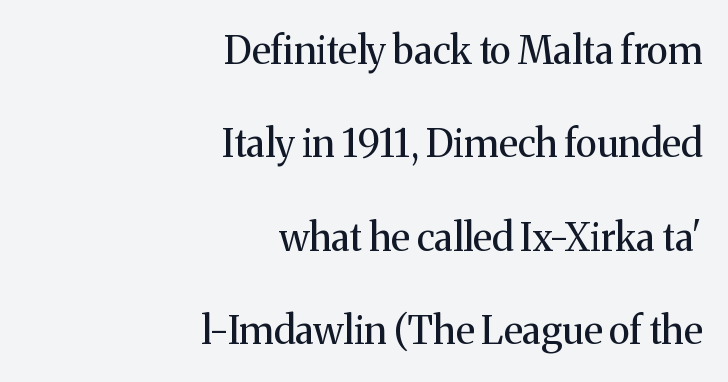
The face used here is seriffed, in the tradition of book romans. Notice the wide empty band between every row — that's loose leading. Tracking value appears to be zero — textbook default spacing. The ragged edge is on the left, which tells us the setting is flush right.
